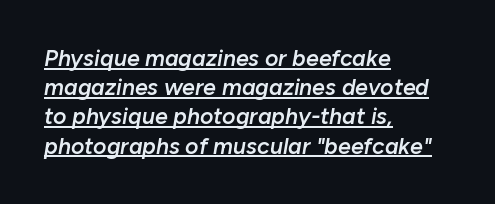
Q: Is the text bold? A: Semi-bold.
Q: Is the text italic (slanted)? A: Yes, it leans right by about 10 degrees.
Q: Is the text underlined? A: Yes.
Q: How is the paragraph aligned? A: Left-aligned.
Q: Is the spacing between letters normal or unusually wide? A: Normal.
Q: Is the spacing between lines tight, normal or loose? A: Normal.
